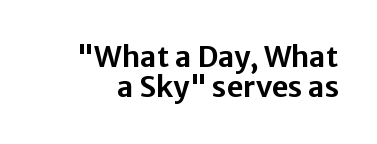
Words float on clear page, feet unadorned. The passage shown is typed in a proportional face where columns would drift. No italicization has been applied; the sample stays upright. The leading is snug, giving the passage a crowded texture. Typographically, this falls in the sans-serif category. Honestly, the letter spacing is just normal — you wouldn't notice it.
